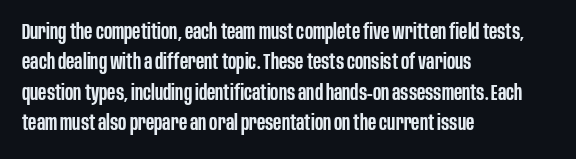
Inter-character spacing is left at the font's built-in metrics. Posture: straight, roman, zero tilt. These lines carry some extra weight — a demibold, not a full bold. The paragraph has a hard left edge and a soft right edge. Regular leading. Decoration check: the copy has no underline.
